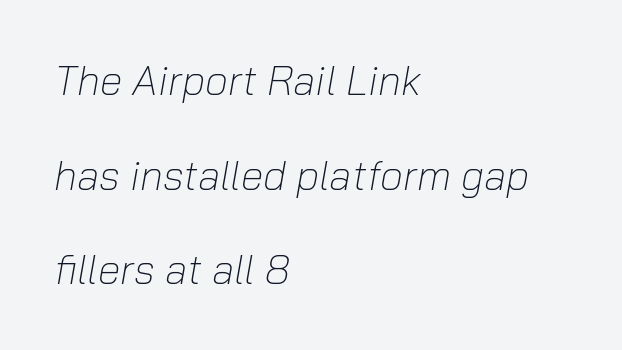
The image shows 41 px light type, italic (leaning right); set left-aligned, loose line spacing (2.31x), normal letter spacing, not underlined; low stroke contrast and a medium x-height.
